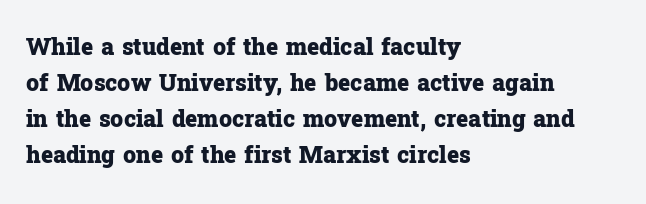
The image shows 23 px bold type, upright; set left-aligned, normal line spacing (1.57x), normal letter spacing, not underlined.
